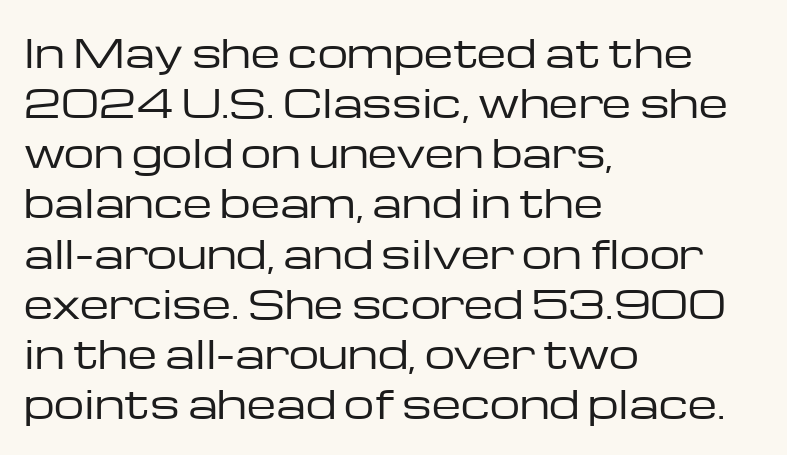
Q: Is the text bold? A: No.
Q: Is the text italic (slanted)? A: No, it is upright.
Q: Is the typeface a serif or a sans-serif typeface? A: Sans-serif.
Q: Is the text underlined? A: No.
Q: How is the paragraph aligned? A: Left-aligned.
Q: Is the spacing between letters normal or unusually wide? A: Normal.
Q: Is the spacing between lines tight, normal or loose? A: Normal.
Q: Width (condensed, normal, or wide)? A: Wide.
Q: Stroke contrast? A: Low.
Q: x-height? A: Medium.
Q: Monospaced? A: No.
